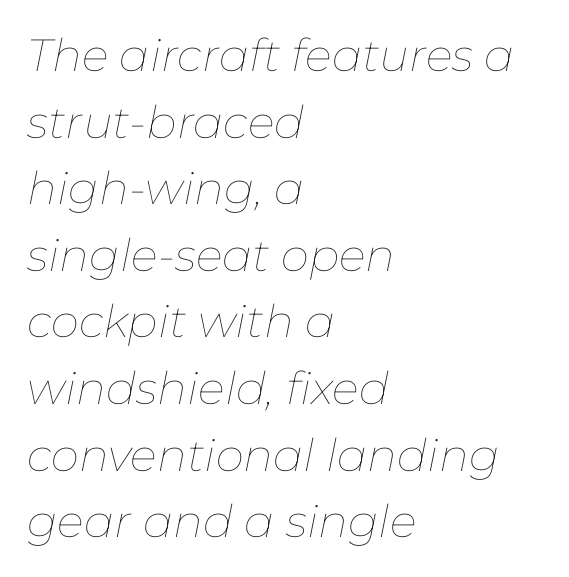
Q: Is the text bold? A: No.
Q: Is the text italic (slanted)? A: Yes, it leans right by about 11 degrees.
Q: Is the text underlined? A: No.
Q: How is the paragraph aligned? A: Left-aligned.
Q: Is the spacing between letters normal or unusually wide? A: Normal.
Q: Is the spacing between lines tight, normal or loose? A: Normal.
Q: Width (condensed, normal, or wide)? A: Normal.
Q: Stroke contrast? A: Low.
Q: x-height? A: Medium.
Q: Monospaced? A: No.
